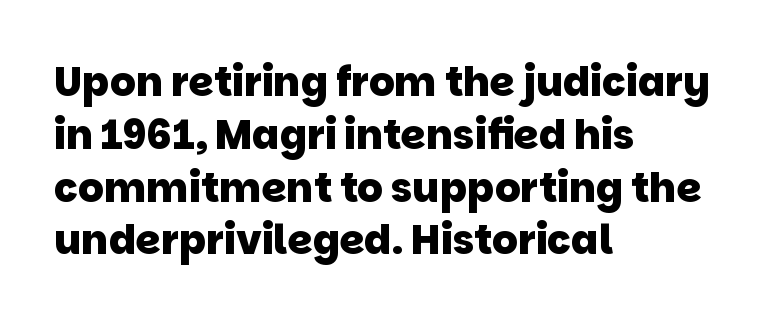
The image shows 40 px heavy sans-serif type; set left-aligned, normal line spacing (1.32x), normal letter spacing, not underlined; low stroke contrast and a large x-height.
